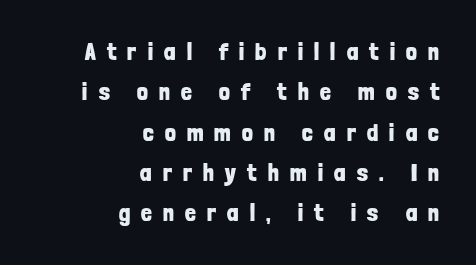
The image shows 24 px bold type, upright; set right-aligned, normal line spacing (1.68x), unusually wide letter spacing (+0.47 em), not underlined.
